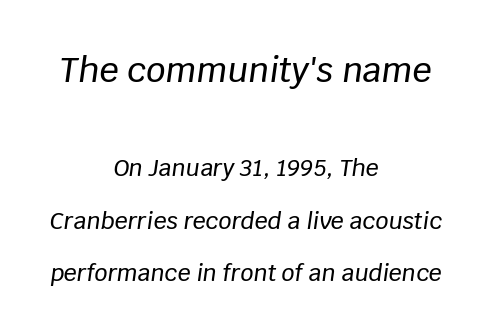
The typesetter chose a symmetrical, centered arrangement here. Which of the two is more prominent by size? The first, at the top. Descender tails drop into unmarked territory. Reading down the column, the eye jumps a long way to each next line. The type is set solid horizontally, with unmodified tracking. Proportional: the letters do not fall into vertical columns.
